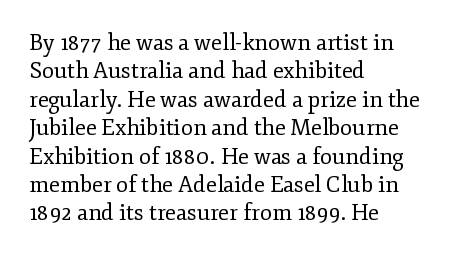
Rule under the text: the space is simply empty. Honestly, the letter spacing is just normal — you wouldn't notice it. The font's upright variant was chosen for this text. The strokes are not fattened; the text isn't bold. Layout note: lines flush left. The designer left line spacing at the default.
